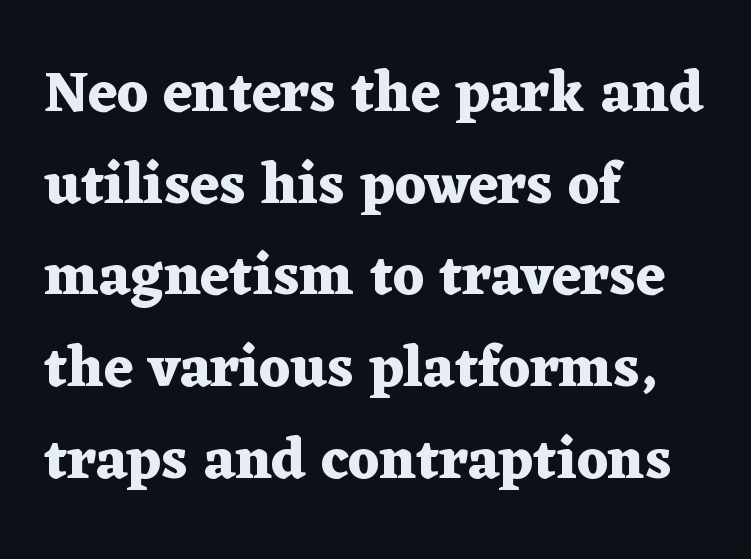
{"serif": "yes", "italic": "no", "bold": "yes", "weight": "heavy", "width": "wide", "stroke_contrast": "medium", "x_height": "medium", "monospaced": "no", "underline": "no", "align": "left", "line_spacing": "normal", "line_spacing_ratio": 1.58, "letter_spacing": "normal", "letter_spacing_em": 0.0, "glyph_px": 58}
